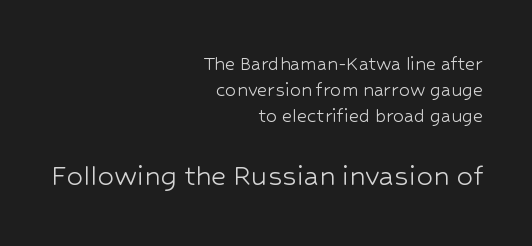
The image shows 33 px light sans-serif type, upright; set right-aligned, line spacing 1.19x, normal letter spacing, not underlined; the second (bottom) block is 1.5x larger; low stroke contrast and a medium x-height.
